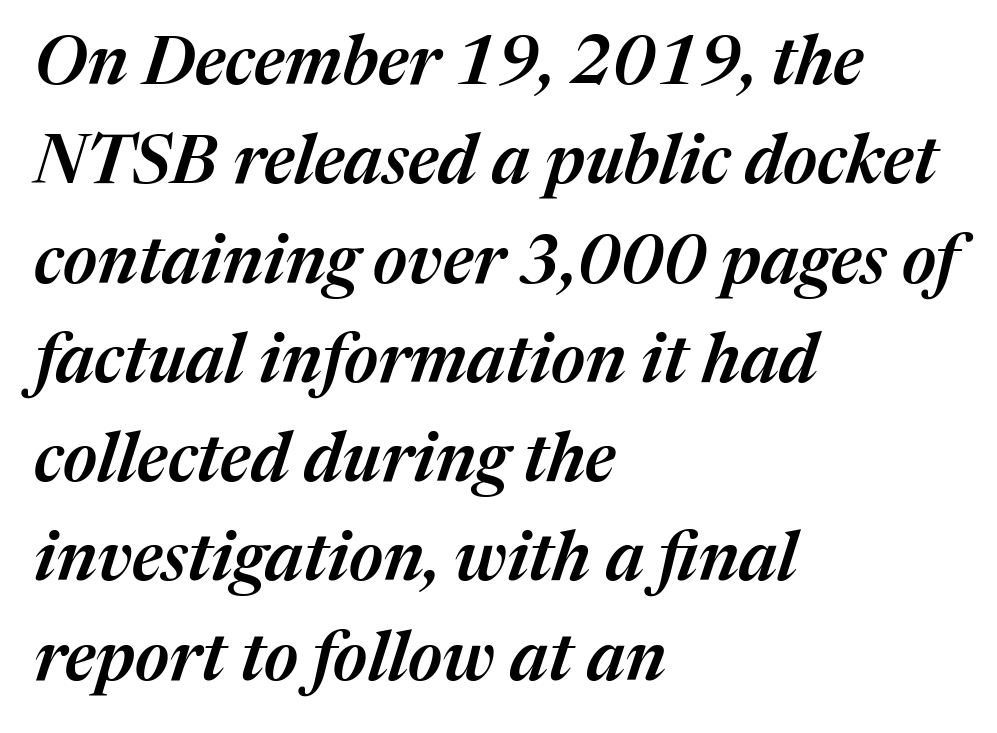
Layout note: lines flush left. The zone under the glyphs is completely vacant. Every letter is mildly thick-stroked: semibold rather than bold. The passage shown leans; its letterforms are oblique. What's the leading like? Ordinary, nothing unusual.
